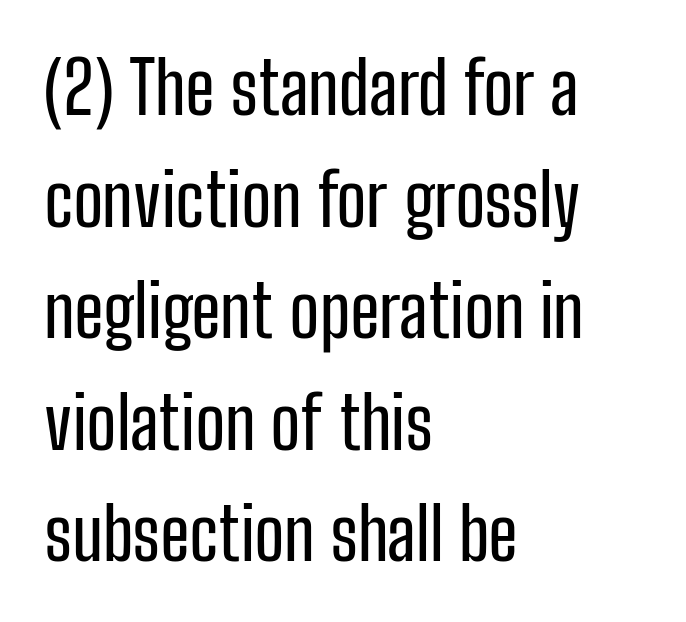
Q: Is the text italic (slanted)? A: No, it is upright.
Q: Is the typeface a serif or a sans-serif typeface? A: Sans-serif.
Q: Is the text underlined? A: No.
Q: How is the paragraph aligned? A: Left-aligned.
Q: Is the spacing between letters normal or unusually wide? A: Normal.
Q: Is the spacing between lines tight, normal or loose? A: Normal.
Q: Width (condensed, normal, or wide)? A: Condensed.
Q: Stroke contrast? A: Low.
Q: x-height? A: Medium.
Q: Monospaced? A: No.
